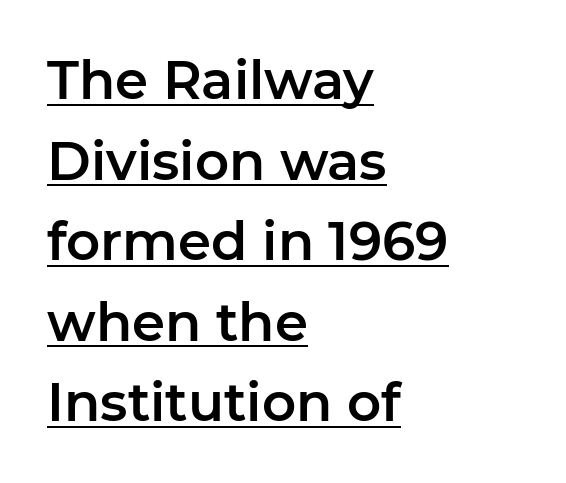
Nothing unusual about the tracking: characters are spaced as the font intends. The setting favours the left margin, as ordinary paragraphs usually do. The font's upright variant was chosen for this text. Unlike a traditional serif, this face leaves its strokes unadorned. Baseline-to-baseline distance is the conventional proportion of letter height.
